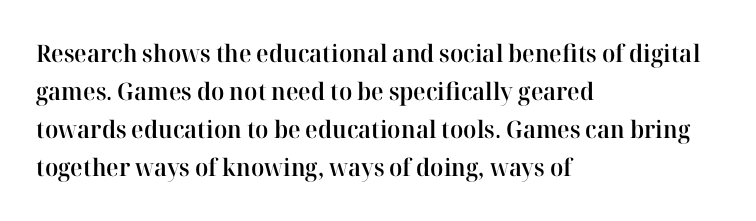
The image shows 24 px text type, upright; set left-aligned, normal line spacing (1.59x), normal letter spacing, not underlined.
